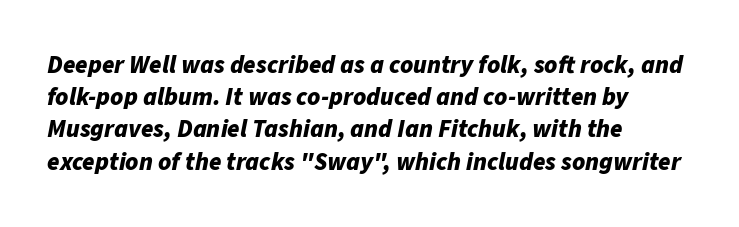
The image shows 25 px bold type, italic (leaning right); set left-aligned, normal line spacing (1.29x), normal letter spacing, not underlined.
